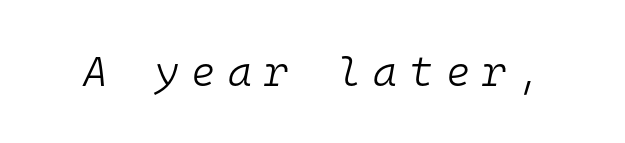
{"italic": "yes", "lean": "right", "slant_degrees": 10, "bold": "no", "weight": "light", "width": "normal", "stroke_contrast": "low", "x_height": "medium", "monospaced": "yes", "underline": "no", "letter_spacing": "wide", "letter_spacing_em": 0.3, "glyph_px": 41}
